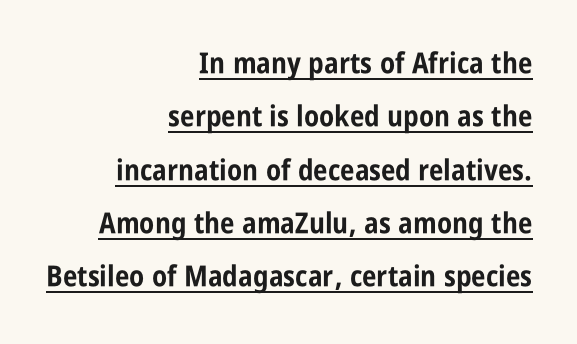
The image shows 29 px bold, condensed sans-serif type, upright; set right-aligned, line spacing 1.84x, normal letter spacing, underlined; low stroke contrast and a large x-height.
